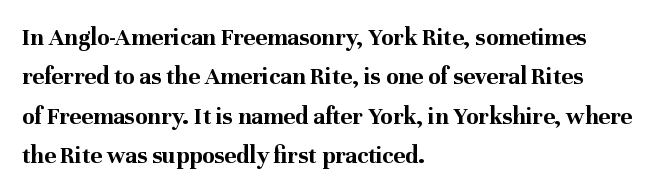
The image shows 25 px bold type, upright; set left-aligned, normal line spacing (1.58x), normal letter spacing, not underlined.
